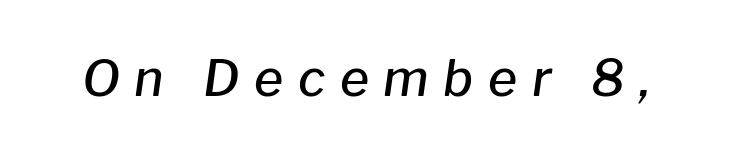
The image shows 50 px semibold type, italic (leaning right); set unusually wide letter spacing (+0.29 em), not underlined; low stroke contrast and a medium x-height.
